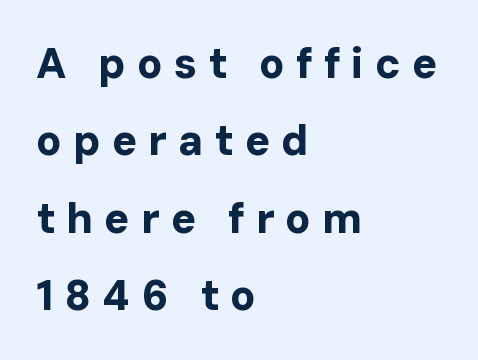
Q: Is the text bold? A: Yes.
Q: Is the text italic (slanted)? A: No, it is upright.
Q: Is the typeface a serif or a sans-serif typeface? A: Sans-serif.
Q: Is the text underlined? A: No.
Q: How is the paragraph aligned? A: Left-aligned.
Q: Is the spacing between letters normal or unusually wide? A: Unusually wide.
Q: Width (condensed, normal, or wide)? A: Normal.
Q: Stroke contrast? A: Low.
Q: x-height? A: Medium.
Q: Monospaced? A: No.
